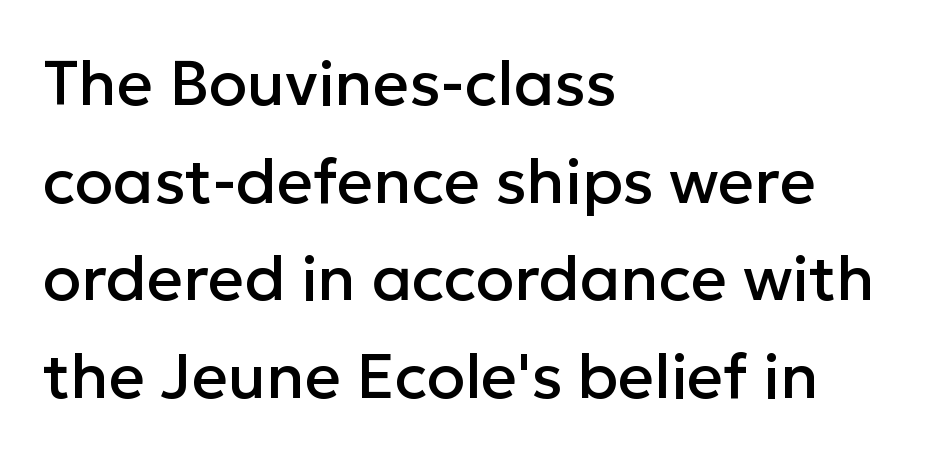
Q: Is the text italic (slanted)? A: No, it is upright.
Q: Is the typeface a serif or a sans-serif typeface? A: Sans-serif.
Q: Is the text underlined? A: No.
Q: How is the paragraph aligned? A: Left-aligned.
Q: Is the spacing between letters normal or unusually wide? A: Normal.
Q: Is the spacing between lines tight, normal or loose? A: Normal.
Q: Width (condensed, normal, or wide)? A: Normal.
Q: Stroke contrast? A: Low.
Q: x-height? A: Medium.
Q: Monospaced? A: No.
